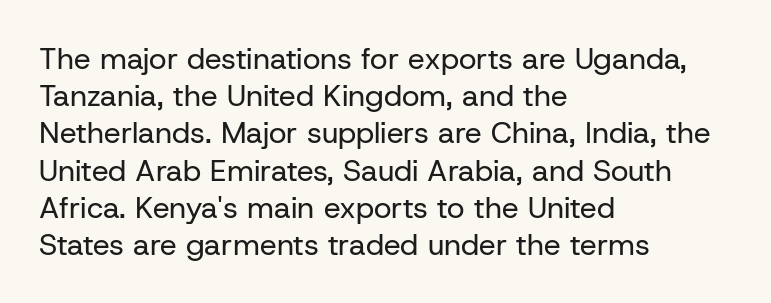
{"serif": "no", "italic": "no", "bold": "no", "weight": "regular", "width": "normal", "stroke_contrast": "low", "x_height": "medium", "monospaced": "no", "underline": "no", "align": "left", "line_spacing_ratio": 1.24, "letter_spacing": "normal", "letter_spacing_em": 0.0, "glyph_px": 30}
